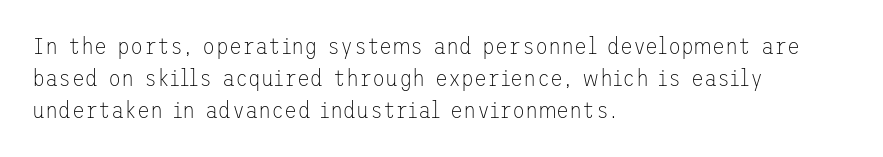
The image shows 24 px text type, upright; set left-aligned, normal line spacing (1.34x), normal letter spacing, not underlined.
